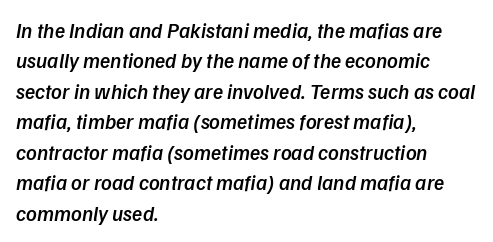
Q: Is the text bold? A: Semi-bold.
Q: Is the text italic (slanted)? A: Yes, it leans right by about 9 degrees.
Q: Is the text underlined? A: No.
Q: How is the paragraph aligned? A: Left-aligned.
Q: Is the spacing between letters normal or unusually wide? A: Normal.
Q: Is the spacing between lines tight, normal or loose? A: Normal.
